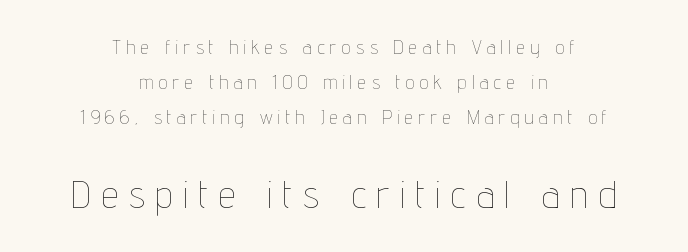
{"italic": "no", "bold": "no", "weight": "thin", "width": "condensed", "stroke_contrast": "low", "x_height": "medium", "monospaced": "no", "underline": "no", "align": "center", "line_spacing_ratio": 1.85, "letter_spacing": "wide", "letter_spacing_em": 0.3, "larger_block": "second", "size_ratio": 2.0, "glyph_px": 38}
